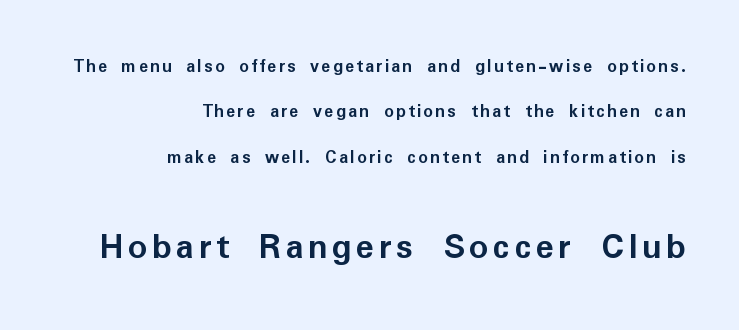
The face used here is proportionally spaced, like ordinary book or web type. The letters stand straight up with perfectly vertical stems. Visually, the bottom section dominates because its glyphs are scaled up. The rendering uses a bold face; every stroke is thick and dark. Honestly, the rows look like they've been pulled way apart.
